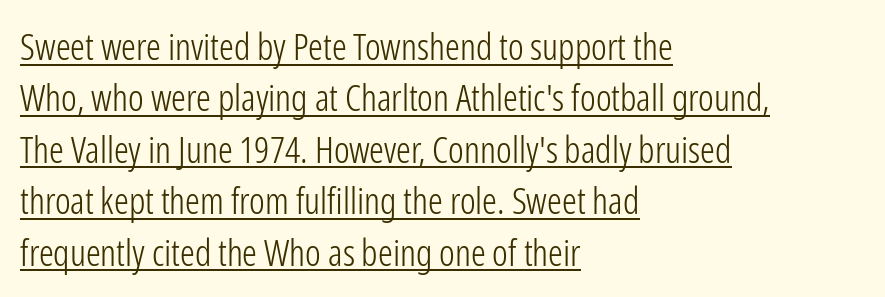
Q: Is the text bold? A: No.
Q: Is the text italic (slanted)? A: No, it is upright.
Q: Is the typeface a serif or a sans-serif typeface? A: Sans-serif.
Q: Is the text underlined? A: Yes.
Q: How is the paragraph aligned? A: Left-aligned.
Q: Is the spacing between letters normal or unusually wide? A: Normal.
Q: Is the spacing between lines tight, normal or loose? A: Normal.
Q: Width (condensed, normal, or wide)? A: Condensed.
Q: Stroke contrast? A: Low.
Q: x-height? A: Medium.
Q: Monospaced? A: No.
